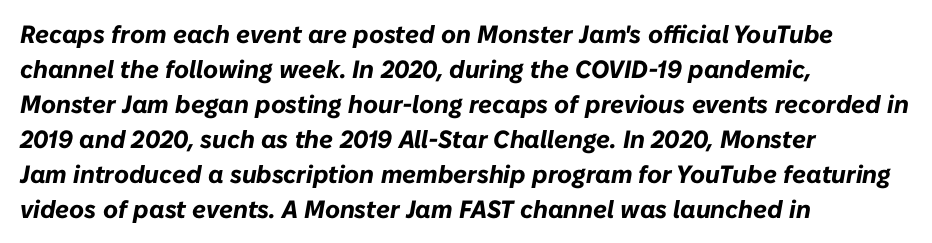
{"italic": "yes", "lean": "right", "slant_degrees": 10, "bold": "yes", "underline": "no", "align": "left", "line_spacing": "normal", "line_spacing_ratio": 1.4, "letter_spacing": "normal", "letter_spacing_em": 0.0, "glyph_px": 25}
